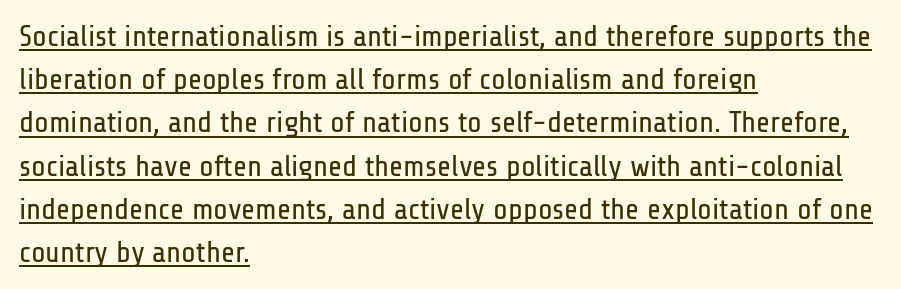
{"serif": "no", "italic": "no", "bold": "no", "weight": "regular", "width": "condensed", "stroke_contrast": "low", "x_height": "medium", "monospaced": "no", "underline": "yes", "align": "left", "line_spacing": "normal", "line_spacing_ratio": 1.44, "letter_spacing": "normal", "letter_spacing_em": 0.0, "glyph_px": 30}
